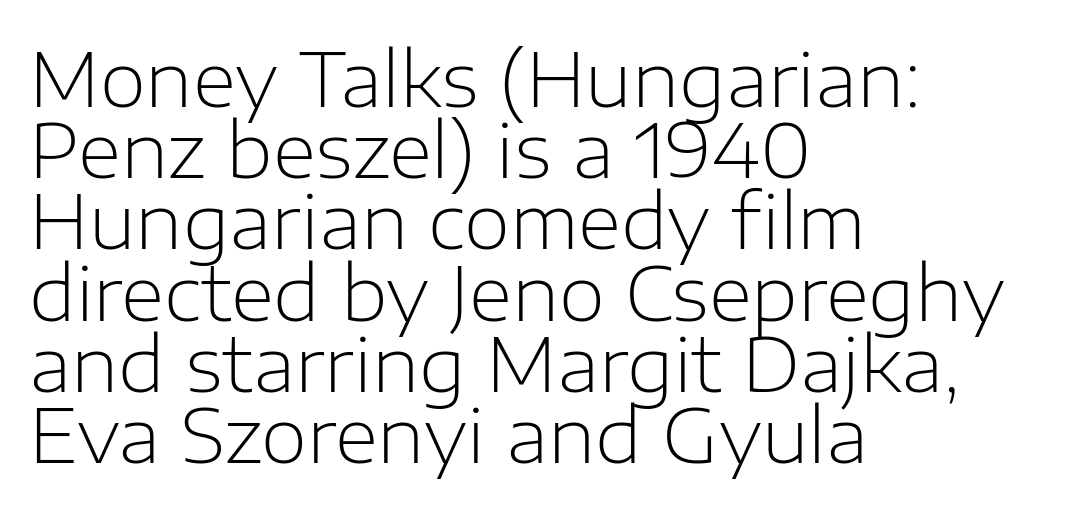
Q: Is the text bold? A: No.
Q: Is the text italic (slanted)? A: No, it is upright.
Q: Is the typeface a serif or a sans-serif typeface? A: Sans-serif.
Q: Is the text underlined? A: No.
Q: How is the paragraph aligned? A: Left-aligned.
Q: Is the spacing between letters normal or unusually wide? A: Normal.
Q: Is the spacing between lines tight, normal or loose? A: Tight.
Q: Width (condensed, normal, or wide)? A: Normal.
Q: Stroke contrast? A: Low.
Q: x-height? A: Medium.
Q: Monospaced? A: No.
